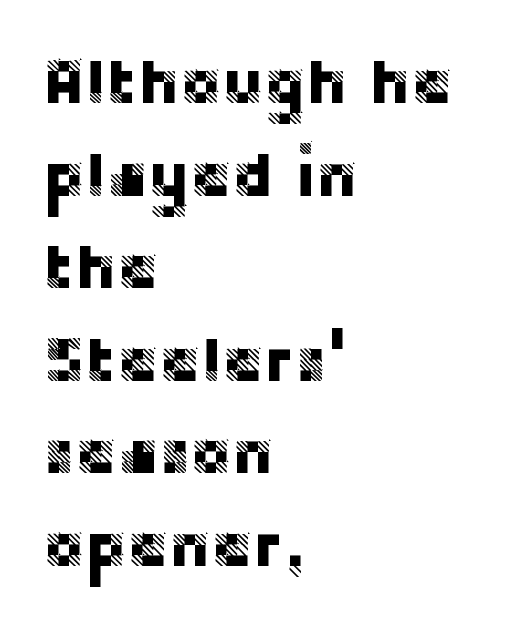
The image shows 63 px sans-serif type, upright; set left-aligned, normal line spacing (1.47x), normal letter spacing, not underlined; low stroke contrast and a large x-height.
